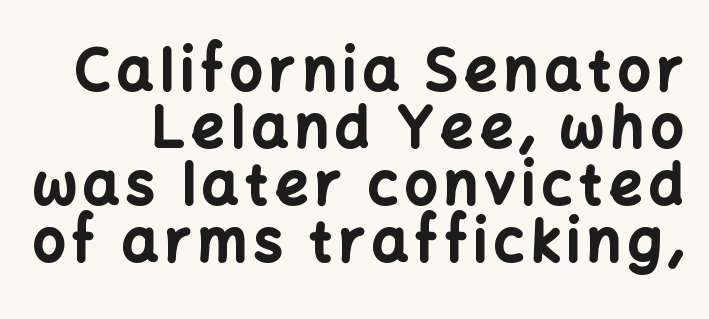
{"serif": "no", "italic": "no", "bold": "yes", "weight": "bold", "width": "normal", "stroke_contrast": "low", "x_height": "medium", "monospaced": "no", "underline": "no", "line_spacing": "tight", "line_spacing_ratio": 1.0, "glyph_px": 57}
